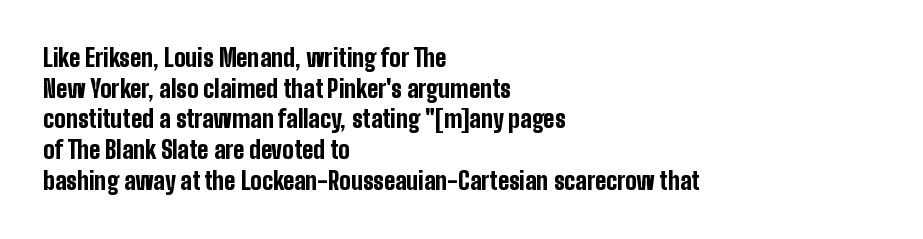
{"italic": "no", "bold": "yes", "underline": "no", "align": "left", "line_spacing": "normal", "line_spacing_ratio": 1.28, "letter_spacing": "normal", "letter_spacing_em": 0.0, "glyph_px": 24}
